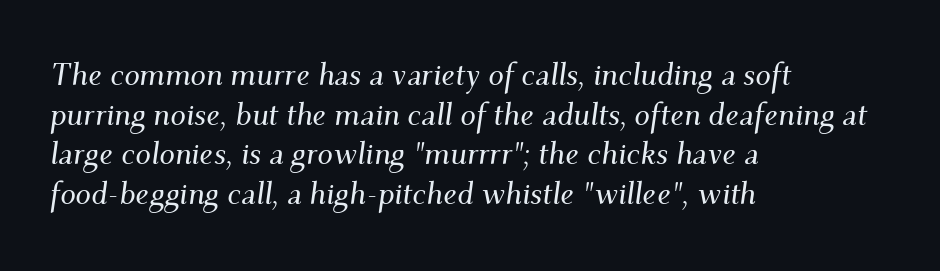
Q: Is the text italic (slanted)? A: Yes, it leans right by about 9 degrees.
Q: Is the typeface a serif or a sans-serif typeface? A: Serif.
Q: Is the text underlined? A: No.
Q: How is the paragraph aligned? A: Left-aligned.
Q: Is the spacing between letters normal or unusually wide? A: Normal.
Q: Is the spacing between lines tight, normal or loose? A: Normal.
Q: Width (condensed, normal, or wide)? A: Normal.
Q: Stroke contrast? A: Medium.
Q: x-height? A: Small.
Q: Monospaced? A: No.
